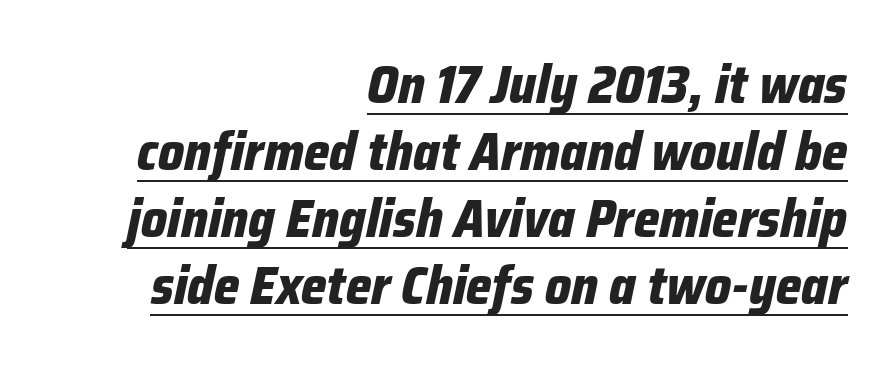
{"italic": "yes", "lean": "right", "slant_degrees": 12, "bold": "yes", "weight": "bold", "width": "condensed", "stroke_contrast": "low", "x_height": "medium", "monospaced": "no", "underline": "yes", "align": "right", "line_spacing_ratio": 1.24, "letter_spacing": "normal", "letter_spacing_em": 0.0, "glyph_px": 54}
